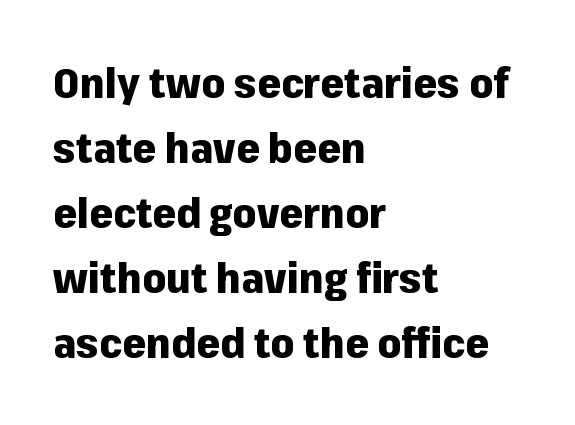
Q: Is the text bold? A: Yes.
Q: Is the text italic (slanted)? A: No, it is upright.
Q: Is the typeface a serif or a sans-serif typeface? A: Sans-serif.
Q: Is the text underlined? A: No.
Q: How is the paragraph aligned? A: Left-aligned.
Q: Is the spacing between letters normal or unusually wide? A: Normal.
Q: Is the spacing between lines tight, normal or loose? A: Normal.
Q: Width (condensed, normal, or wide)? A: Normal.
Q: Stroke contrast? A: Low.
Q: x-height? A: Medium.
Q: Monospaced? A: No.
